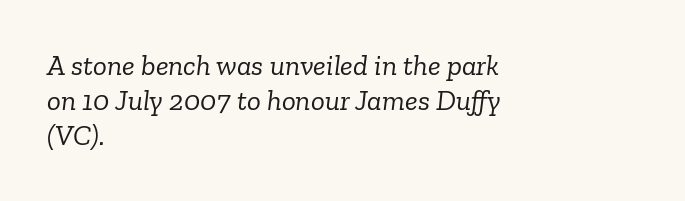
Q: Is the text bold? A: No.
Q: Is the text italic (slanted)? A: Yes, it leans right by about 6 degrees.
Q: Is the typeface a serif or a sans-serif typeface? A: Serif.
Q: Is the text underlined? A: No.
Q: How is the paragraph aligned? A: Left-aligned.
Q: Is the spacing between letters normal or unusually wide? A: Normal.
Q: Width (condensed, normal, or wide)? A: Normal.
Q: Stroke contrast? A: Low.
Q: x-height? A: Medium.
Q: Monospaced? A: No.
